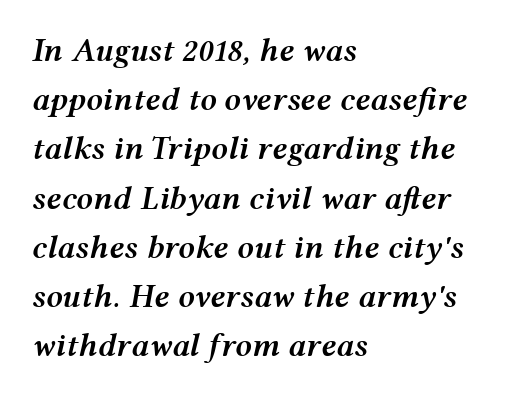
{"italic": "yes", "lean": "right", "slant_degrees": 12, "bold": "semi", "weight": "semibold", "width": "wide", "stroke_contrast": "medium", "x_height": "medium", "monospaced": "no", "underline": "no", "align": "left", "line_spacing": "normal", "line_spacing_ratio": 1.49, "letter_spacing": "normal", "letter_spacing_em": 0.0, "glyph_px": 33}
